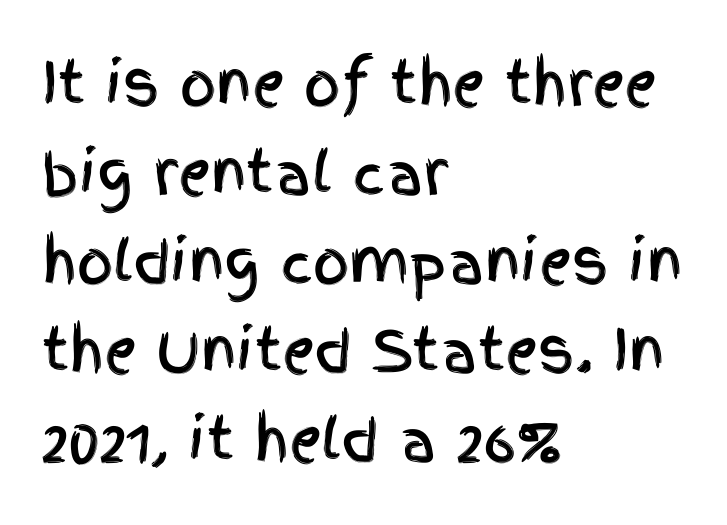
The image shows 57 px condensed sans-serif type, upright; set left-aligned, normal line spacing (1.56x), normal letter spacing, not underlined; a large x-height.
